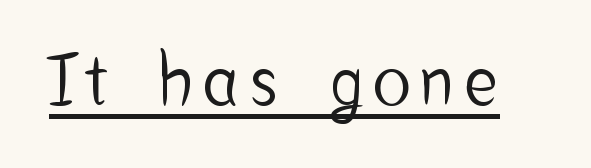
Q: Is the text italic (slanted)? A: No, it is upright.
Q: Is the typeface a serif or a sans-serif typeface? A: Sans-serif.
Q: Is the text underlined? A: Yes.
Q: Width (condensed, normal, or wide)? A: Condensed.
Q: Stroke contrast? A: Low.
Q: x-height? A: Medium.
Q: Monospaced? A: No.
